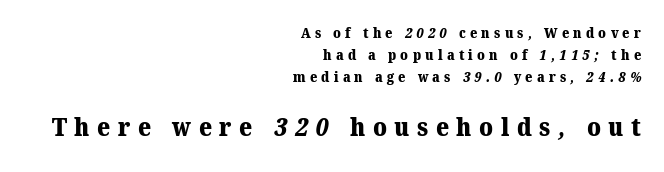
Q: Is the text bold? A: Yes.
Q: Is the text underlined? A: No.
Q: How is the paragraph aligned? A: Right-aligned.
Q: Is the spacing between letters normal or unusually wide? A: Unusually wide.
Q: Is the spacing between lines tight, normal or loose? A: Normal.
Q: Which block of text is set in a larger size, the first (top) or the second (bottom)? A: The second (bottom) one.
